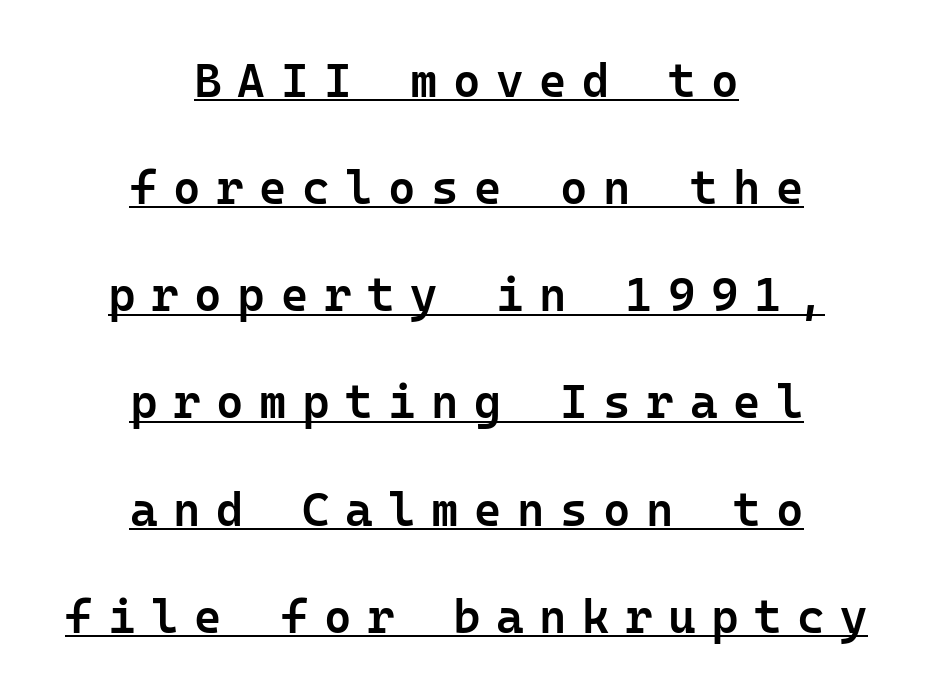
The passage is arranged like a title page — every line centered. Each new line begins a long way beneath the previous one. Underlining? Definitely there. The letters carry no serifs — their stems end cleanly without finishing strokes.
